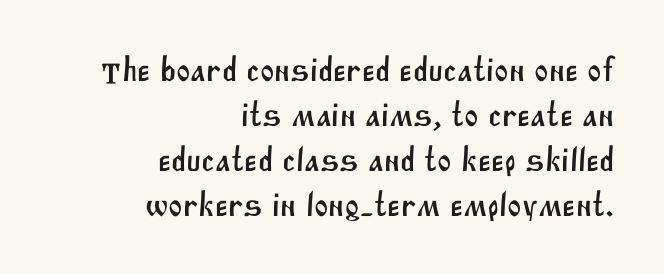
Q: Is the typeface a serif or a sans-serif typeface? A: Sans-serif.
Q: Is the text underlined? A: No.
Q: How is the paragraph aligned? A: Right-aligned.
Q: Is the spacing between letters normal or unusually wide? A: Normal.
Q: Is the spacing between lines tight, normal or loose? A: Normal.
Q: Width (condensed, normal, or wide)? A: Normal.
Q: Stroke contrast? A: Medium.
Q: x-height? A: Large.
Q: Monospaced? A: No.
